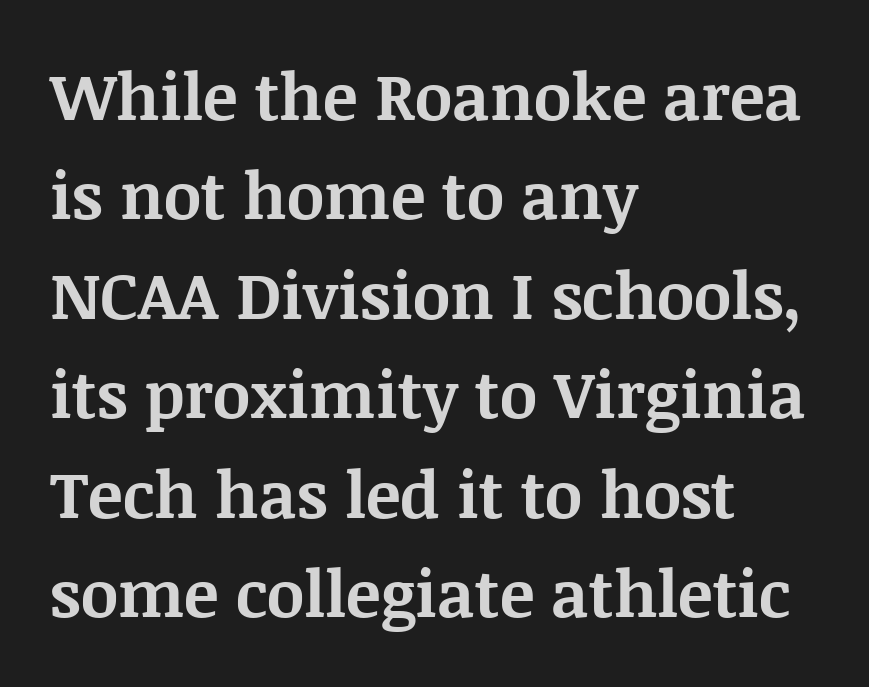
{"serif": "yes", "italic": "no", "bold": "yes", "weight": "bold", "width": "normal", "stroke_contrast": "medium", "x_height": "large", "monospaced": "no", "underline": "no", "align": "left", "line_spacing": "normal", "line_spacing_ratio": 1.53, "letter_spacing": "normal", "letter_spacing_em": 0.0, "glyph_px": 65}
